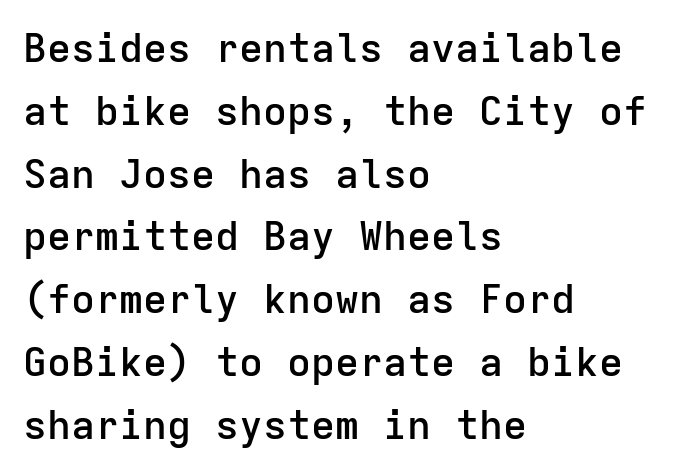
Q: Is the text bold? A: Semi-bold.
Q: Is the text italic (slanted)? A: No, it is upright.
Q: Is the typeface a serif or a sans-serif typeface? A: Sans-serif.
Q: Is the text underlined? A: No.
Q: How is the paragraph aligned? A: Left-aligned.
Q: Is the spacing between letters normal or unusually wide? A: Normal.
Q: Is the spacing between lines tight, normal or loose? A: Normal.
Q: Width (condensed, normal, or wide)? A: Normal.
Q: Stroke contrast? A: Low.
Q: x-height? A: Medium.
Q: Monospaced? A: Yes.
